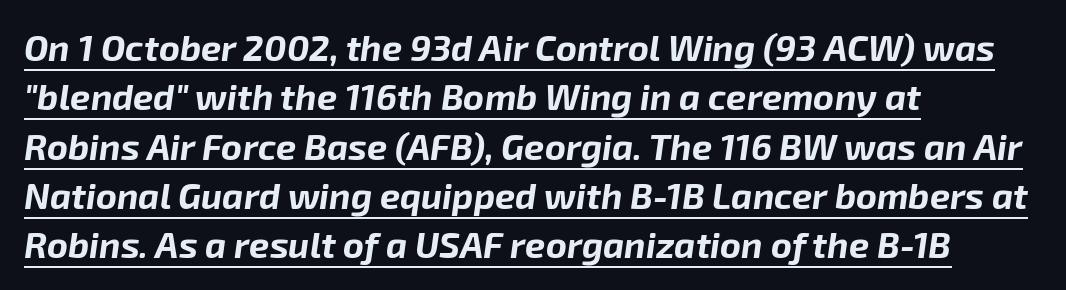
{"italic": "yes", "lean": "right", "slant_degrees": 8, "bold": "yes", "weight": "bold", "width": "normal", "stroke_contrast": "low", "x_height": "medium", "monospaced": "no", "underline": "yes", "align": "left", "line_spacing": "normal", "line_spacing_ratio": 1.37, "letter_spacing": "normal", "letter_spacing_em": 0.0, "glyph_px": 36}
